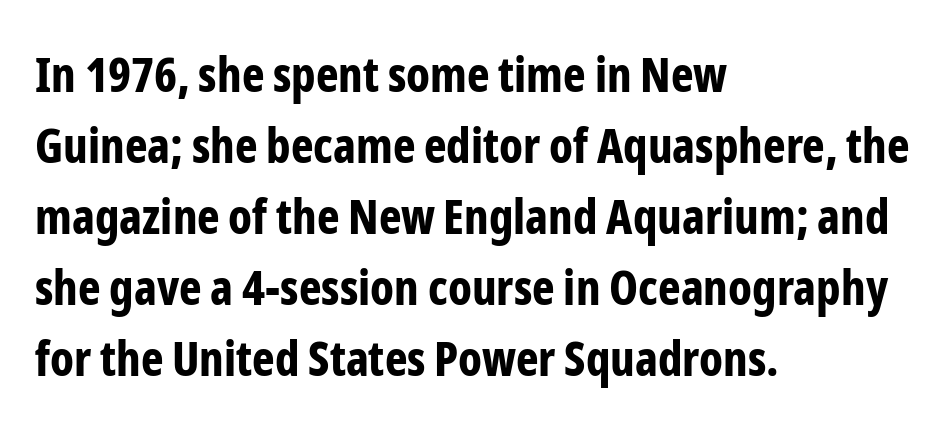
The image shows 48 px bold, condensed sans-serif type, upright; set left-aligned, normal line spacing (1.48x), normal letter spacing, not underlined; low stroke contrast and a medium x-height.
